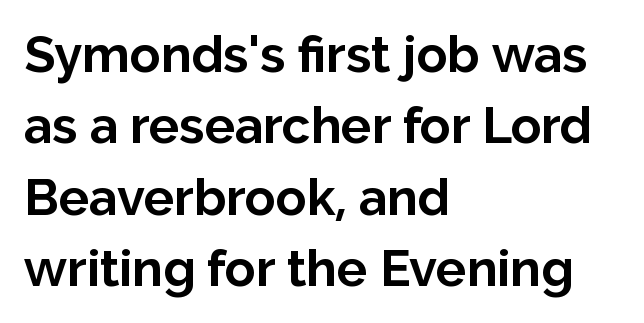
{"serif": "no", "italic": "no", "bold": "yes", "weight": "bold", "width": "normal", "stroke_contrast": "low", "x_height": "medium", "monospaced": "no", "underline": "no", "align": "left", "line_spacing": "normal", "line_spacing_ratio": 1.4, "letter_spacing": "normal", "letter_spacing_em": 0.0, "glyph_px": 51}
